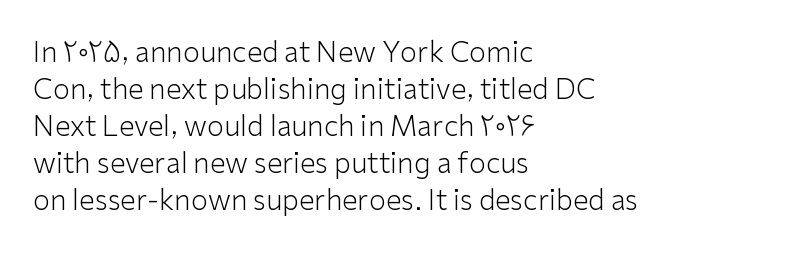
Q: Is the text bold? A: No.
Q: Is the text italic (slanted)? A: No, it is upright.
Q: Is the typeface a serif or a sans-serif typeface? A: Sans-serif.
Q: Is the text underlined? A: No.
Q: How is the paragraph aligned? A: Left-aligned.
Q: Is the spacing between letters normal or unusually wide? A: Normal.
Q: Is the spacing between lines tight, normal or loose? A: Normal.
Q: Width (condensed, normal, or wide)? A: Normal.
Q: Stroke contrast? A: Low.
Q: x-height? A: Medium.
Q: Monospaced? A: No.
